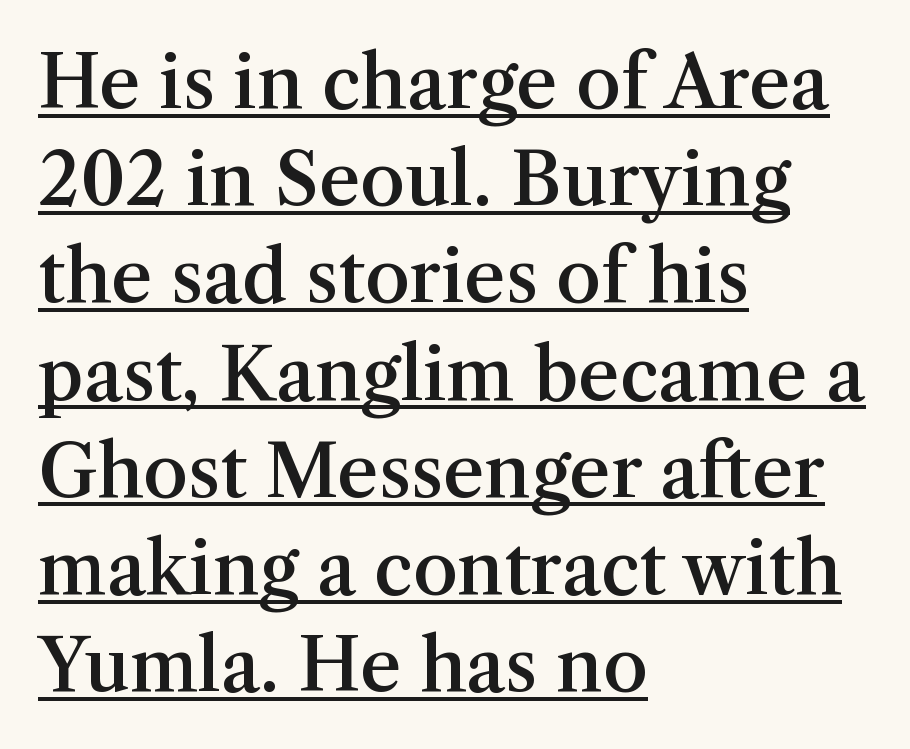
{"serif": "yes", "italic": "no", "bold": "semi", "weight": "semibold", "width": "normal", "stroke_contrast": "medium", "x_height": "medium", "monospaced": "no", "underline": "yes", "align": "left", "line_spacing": "normal", "line_spacing_ratio": 1.35, "letter_spacing": "normal", "letter_spacing_em": 0.0, "glyph_px": 72}
